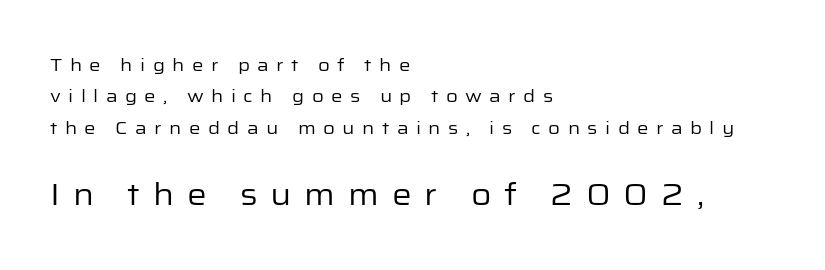
{"serif": "no", "italic": "no", "bold": "no", "weight": "regular", "width": "normal", "stroke_contrast": "low", "x_height": "medium", "monospaced": "no", "underline": "no", "align": "left", "line_spacing_ratio": 1.75, "letter_spacing": "wide", "letter_spacing_em": 0.41, "larger_block": "second", "size_ratio": 1.72, "glyph_px": 31}
